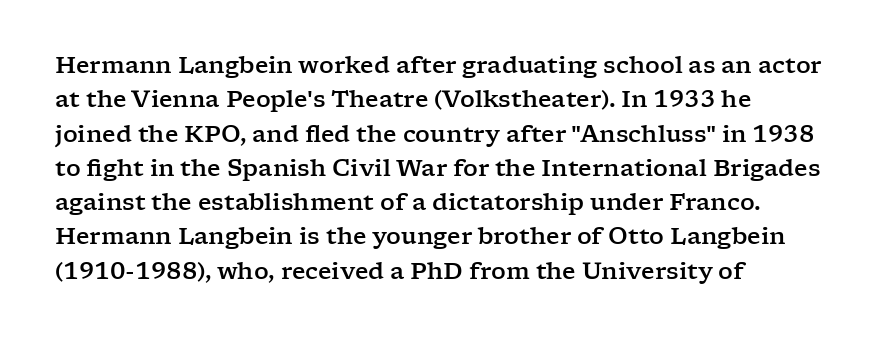
Q: Is the text italic (slanted)? A: No, it is upright.
Q: Is the text underlined? A: No.
Q: How is the paragraph aligned? A: Left-aligned.
Q: Is the spacing between letters normal or unusually wide? A: Normal.
Q: Is the spacing between lines tight, normal or loose? A: Normal.
